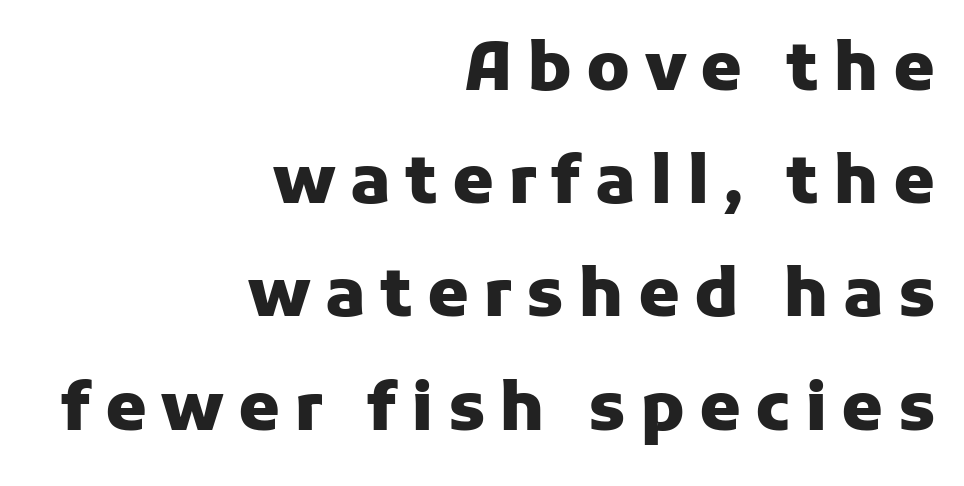
Vertically, the passage feels balanced, rows spaced as you'd expect. Each glyph is drawn with heavy, bold strokes. Looks like regular typesetting: each glyph gets only the width it needs. Posture: straight, roman, zero tilt. Honestly, the letter spacing is so wide it's the main thing you notice. The typeface chosen for these lines omits serifs.
